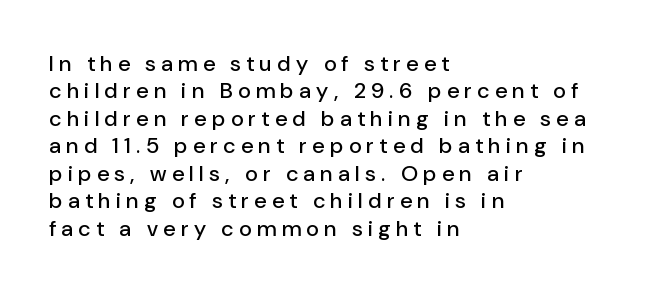
{"italic": "no", "underline": "no", "align": "left", "line_spacing": "normal", "line_spacing_ratio": 1.25, "letter_spacing": "wide", "letter_spacing_em": 0.25, "glyph_px": 22}
